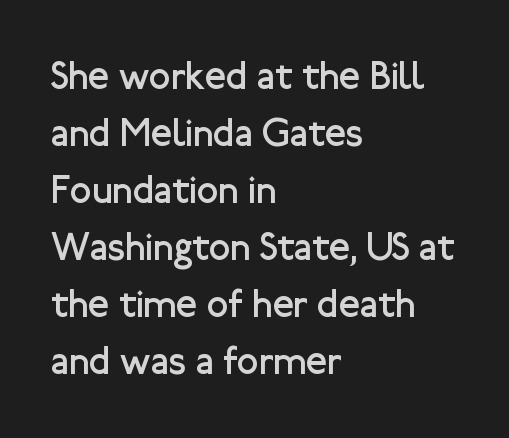
Letters have the restrained weight of plain body copy at most. Between one letter and the next there's only the usual sliver of space. In terms of letterform style, serifs are entirely absent. Horizontally, the lines are justified to the leading edge only. A typesetter would mark this as roman, not italic. Anything drawn beneath the words? Only blank space.
